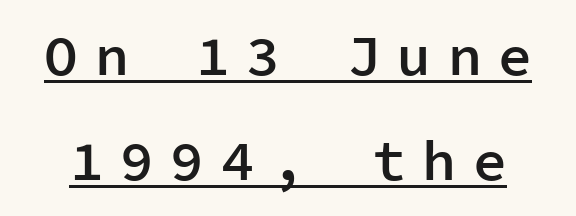
Q: Is the text bold? A: Semi-bold.
Q: Is the text italic (slanted)? A: No, it is upright.
Q: Is the typeface a serif or a sans-serif typeface? A: Sans-serif.
Q: Is the text underlined? A: Yes.
Q: Is the spacing between letters normal or unusually wide? A: Unusually wide.
Q: Width (condensed, normal, or wide)? A: Normal.
Q: Stroke contrast? A: Low.
Q: x-height? A: Medium.
Q: Monospaced? A: Yes.
